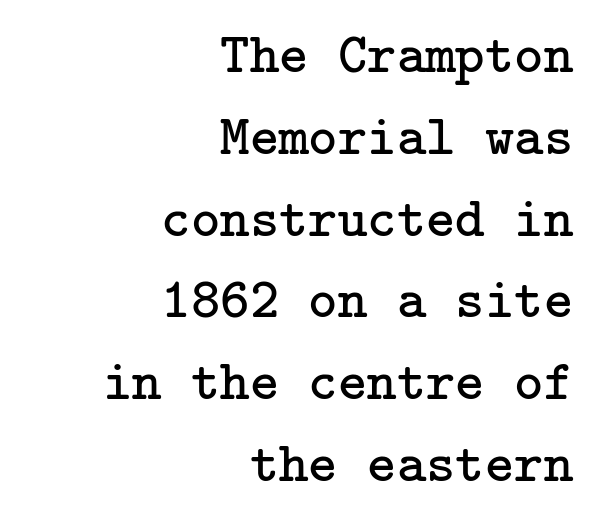
Q: Is the text bold? A: No.
Q: Is the text italic (slanted)? A: No, it is upright.
Q: Is the typeface a serif or a sans-serif typeface? A: Serif.
Q: Is the text underlined? A: No.
Q: How is the paragraph aligned? A: Right-aligned.
Q: Is the spacing between letters normal or unusually wide? A: Normal.
Q: Is the spacing between lines tight, normal or loose? A: Normal.
Q: Width (condensed, normal, or wide)? A: Normal.
Q: Stroke contrast? A: Low.
Q: x-height? A: Medium.
